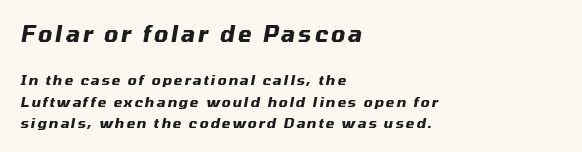
{"italic": "yes", "lean": "right", "slant_degrees": 10, "bold": "yes", "underline": "no", "align": "left", "line_spacing": "normal", "line_spacing_ratio": 1.53, "larger_block": "first", "size_ratio": 1.57, "glyph_px": 22}
